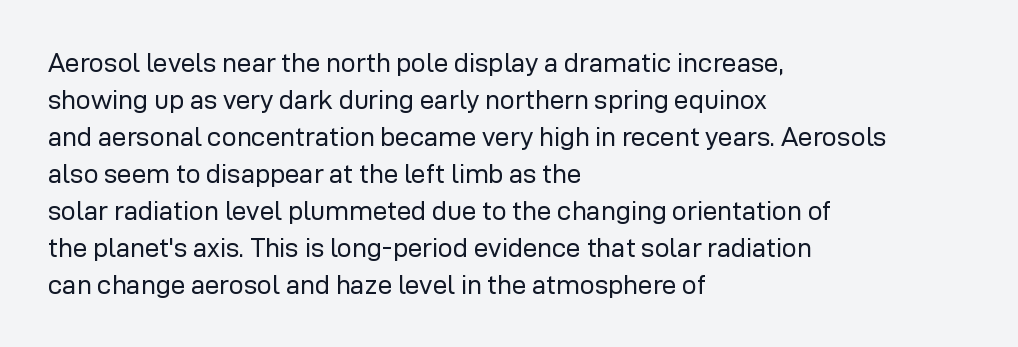
{"italic": "no", "bold": "no", "underline": "no", "align": "left", "line_spacing": "normal", "line_spacing_ratio": 1.42, "letter_spacing": "normal", "letter_spacing_em": 0.0, "glyph_px": 26}
